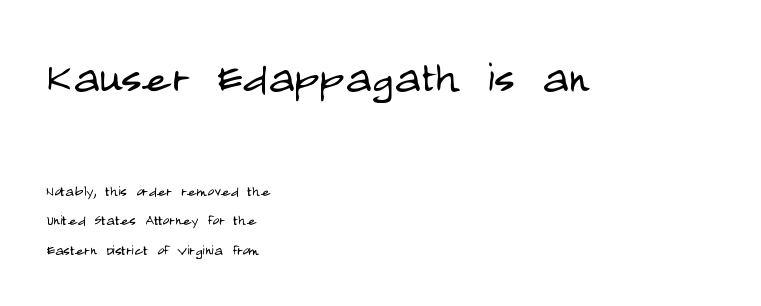
Q: Is the text bold? A: No.
Q: Is the text italic (slanted)? A: No, it is upright.
Q: Is the typeface a serif or a sans-serif typeface? A: Sans-serif.
Q: Is the text underlined? A: No.
Q: How is the paragraph aligned? A: Left-aligned.
Q: Is the spacing between letters normal or unusually wide? A: Normal.
Q: Is the spacing between lines tight, normal or loose? A: Normal.
Q: Which block of text is set in a larger size, the first (top) or the second (bottom)? A: The first (top) one.
Q: Width (condensed, normal, or wide)? A: Condensed.
Q: Stroke contrast? A: Low.
Q: x-height? A: Large.
Q: Monospaced? A: No.
